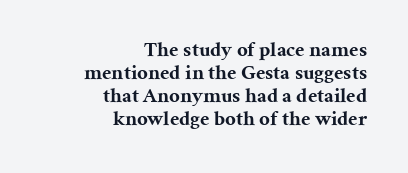
{"italic": "no", "bold": "yes", "underline": "no", "align": "right", "line_spacing": "tight", "line_spacing_ratio": 1.09, "letter_spacing": "normal", "letter_spacing_em": 0.0, "glyph_px": 21}
